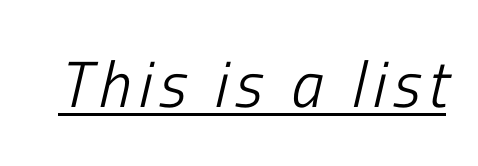
The image shows 65 px light, condensed type, italic (leaning right); set underlined; low stroke contrast and a medium x-height.
